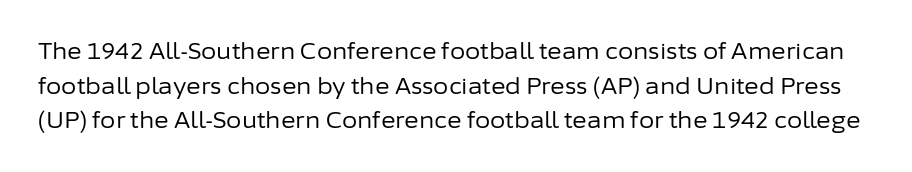
The image shows 22 px text type, upright; set normal line spacing (1.57x), normal letter spacing, not underlined.
